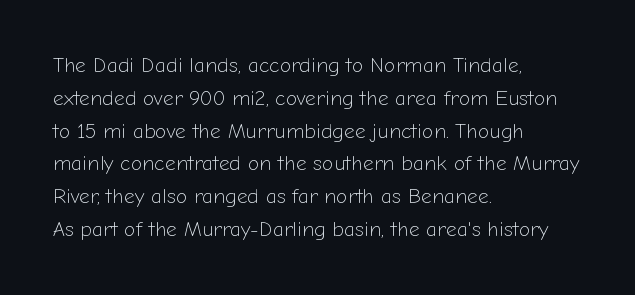
Upright lettering throughout. The rows are spaced the way most documents space them. These lines stack with their left ends in a neat column. The space beneath each line is pristine and unruled. This sample uses plain, unmodified letter spacing. Stem width sits at or under what a default text font uses.
